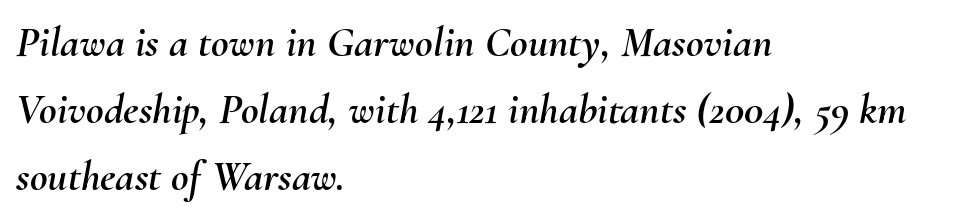
The image shows 43 px text type, italic (leaning right); set left-aligned, normal line spacing (1.56x), normal letter spacing, not underlined; medium stroke contrast and a small x-height.
